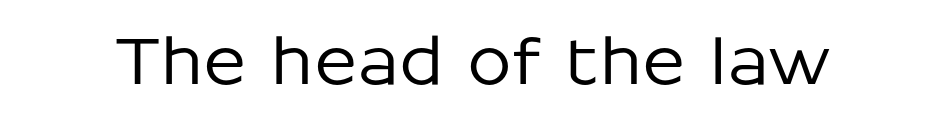
{"serif": "no", "italic": "no", "width": "normal", "stroke_contrast": "low", "x_height": "medium", "monospaced": "no", "underline": "no", "letter_spacing": "normal", "letter_spacing_em": 0.0, "glyph_px": 64}
